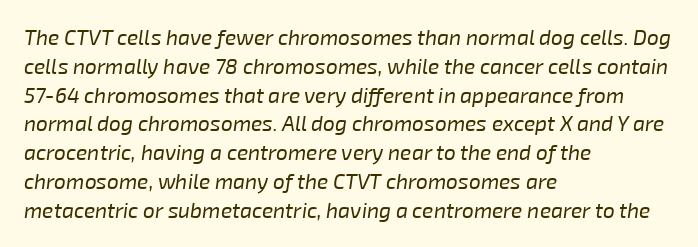
Q: Is the text bold? A: No.
Q: Is the text italic (slanted)? A: Yes, it leans right by about 8 degrees.
Q: Is the text underlined? A: No.
Q: How is the paragraph aligned? A: Left-aligned.
Q: Is the spacing between letters normal or unusually wide? A: Normal.
Q: Is the spacing between lines tight, normal or loose? A: Normal.
